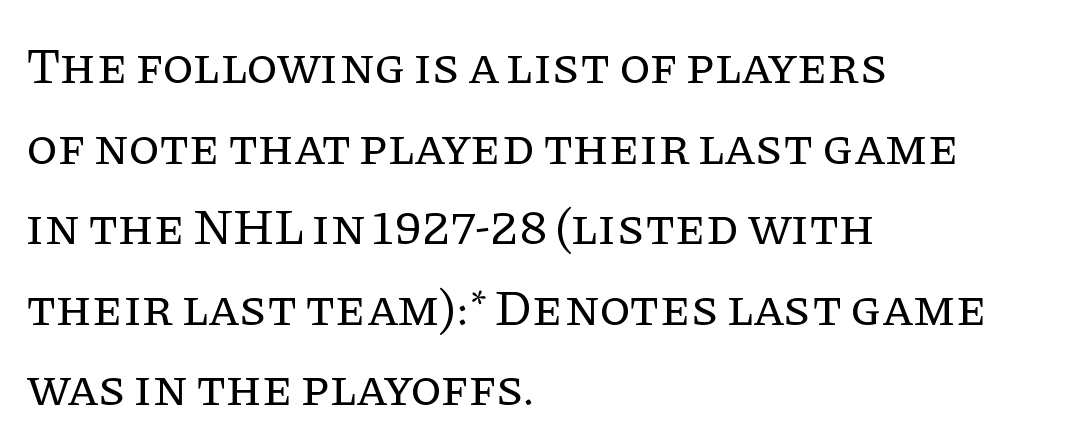
Q: Is the text bold? A: No.
Q: Is the text italic (slanted)? A: No, it is upright.
Q: Is the typeface a serif or a sans-serif typeface? A: Serif.
Q: Is the text underlined? A: No.
Q: How is the paragraph aligned? A: Left-aligned.
Q: Is the spacing between letters normal or unusually wide? A: Normal.
Q: Is the spacing between lines tight, normal or loose? A: Normal.
Q: Width (condensed, normal, or wide)? A: Normal.
Q: Stroke contrast? A: Low.
Q: x-height? A: Large.
Q: Monospaced? A: No.
